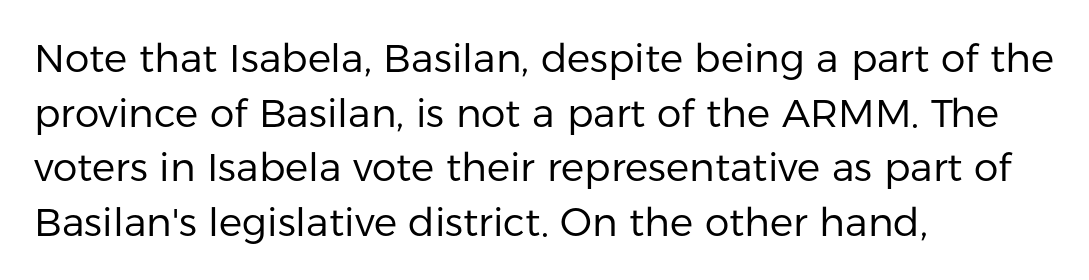
Q: Is the text bold? A: No.
Q: Is the text italic (slanted)? A: No, it is upright.
Q: Is the typeface a serif or a sans-serif typeface? A: Sans-serif.
Q: Is the text underlined? A: No.
Q: How is the paragraph aligned? A: Left-aligned.
Q: Is the spacing between letters normal or unusually wide? A: Normal.
Q: Is the spacing between lines tight, normal or loose? A: Normal.
Q: Width (condensed, normal, or wide)? A: Normal.
Q: Stroke contrast? A: Low.
Q: x-height? A: Medium.
Q: Monospaced? A: No.
